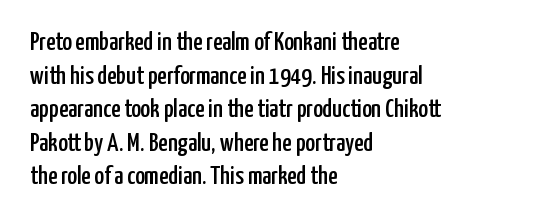
The zone under the glyphs is completely vacant. Line starts are locked; line ends wander. Look at the tracking — it's just the regular setting, nothing added. Horizontal bands of white between lines are of average thickness.
